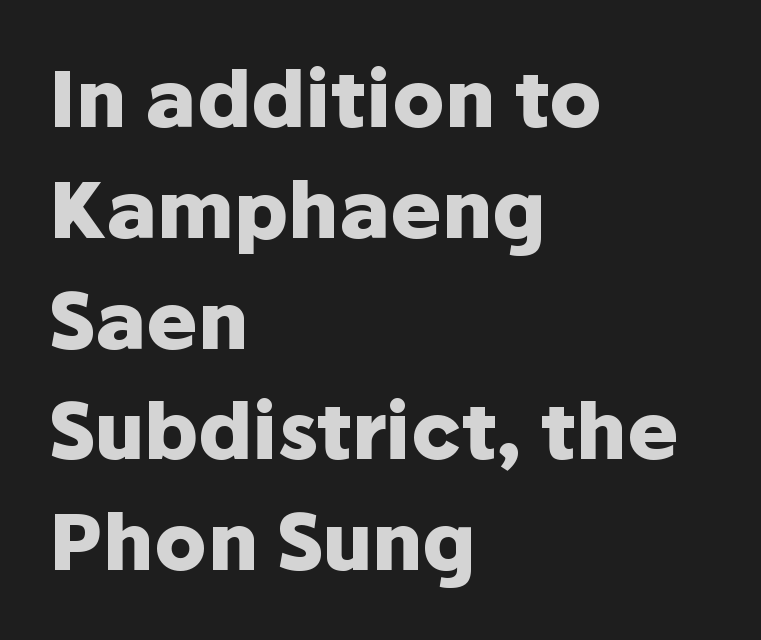
{"serif": "no", "italic": "no", "bold": "yes", "weight": "heavy", "width": "normal", "stroke_contrast": "low", "x_height": "medium", "monospaced": "no", "underline": "no", "align": "left", "line_spacing": "normal", "line_spacing_ratio": 1.42, "letter_spacing": "normal", "letter_spacing_em": 0.0, "glyph_px": 78}
